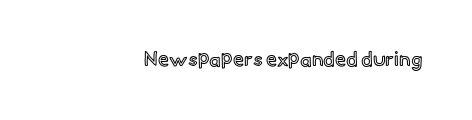
Where is the straight margin? On the right. Observe the ordinary spacing: letters are neighbours, not strangers. A bare baseline throughout the passage. Posture: upright roman.
